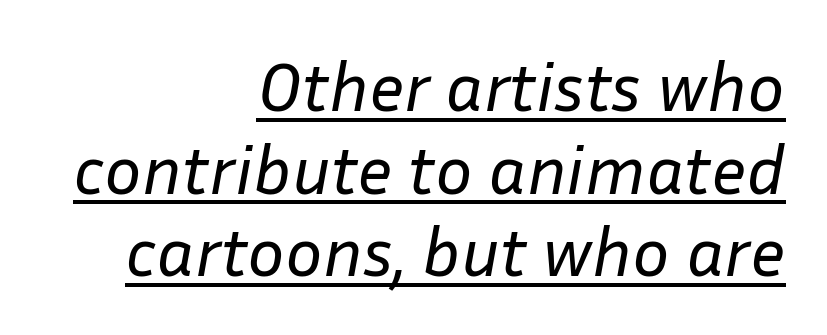
Here the designer chose a conventional face with non-uniform glyph widths. This sample uses an oblique cut, with every glyph tilted off the vertical. Compared with typical body copy, the letter spacing here is the same. The paragraph shown leans on its right margin.
